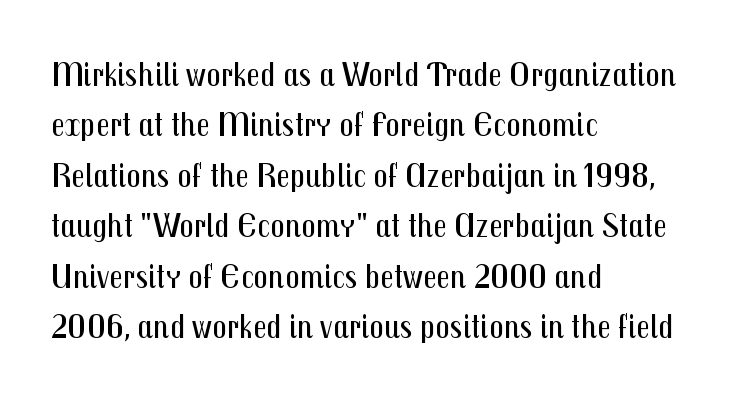
The image shows 36 px regular-weight, condensed sans-serif type, upright; set left-aligned, normal line spacing (1.4x), normal letter spacing, not underlined; medium stroke contrast and a medium x-height.
